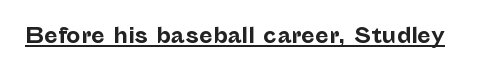
The image shows 20 px bold type, upright; set normal letter spacing, underlined.
